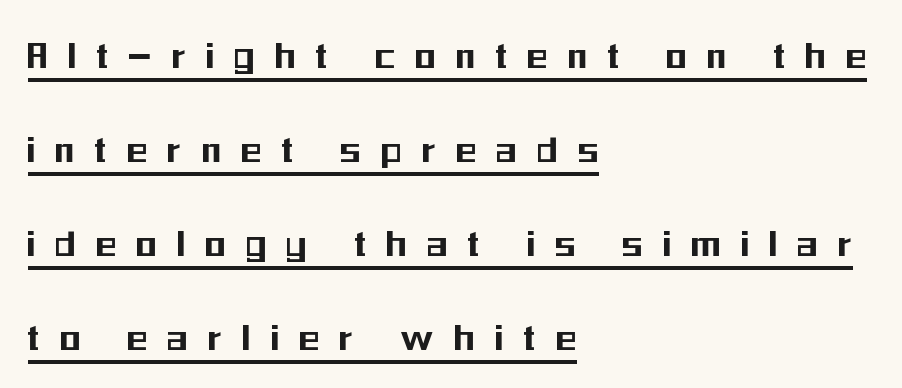
The image shows 42 px condensed sans-serif type, upright; set left-aligned, loose line spacing (2.24x), unusually wide letter spacing (+0.49 em), underlined; medium stroke contrast and a medium x-height.
